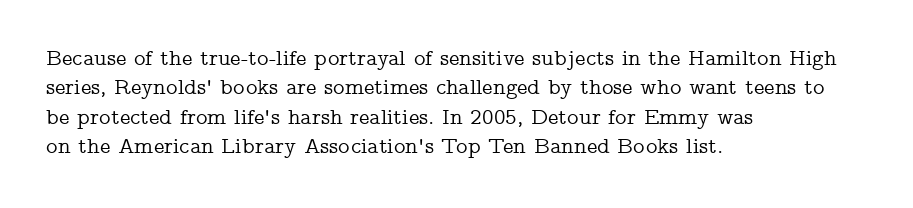
The image shows 22 px text type, upright; set left-aligned, normal line spacing (1.33x), normal letter spacing, not underlined.
